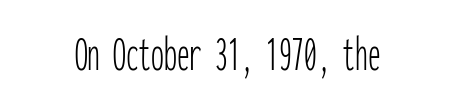
The image shows 51 px thin, condensed sans-serif type, upright, monospaced; set normal letter spacing, not underlined; low stroke contrast and a medium x-height.
